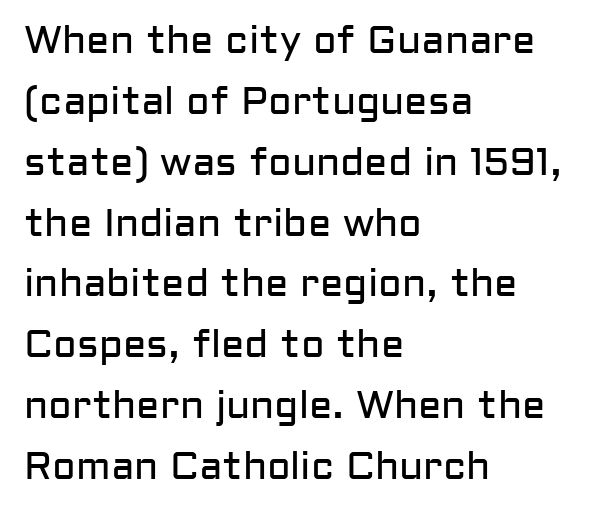
{"serif": "no", "italic": "no", "bold": "no", "weight": "regular", "width": "normal", "stroke_contrast": "low", "x_height": "medium", "monospaced": "no", "underline": "no", "align": "left", "line_spacing": "normal", "line_spacing_ratio": 1.56, "letter_spacing": "normal", "letter_spacing_em": 0.0, "glyph_px": 39}
